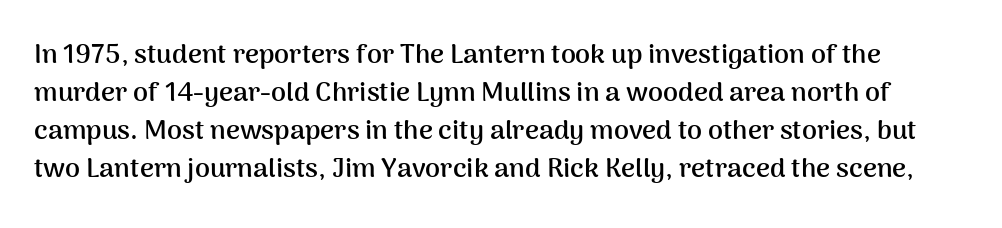
Interline gaps are of average width in this sample. The rendering uses a bold face; every stroke is thick and dark. Look at the tracking — it's just the regular setting, nothing added. In terms of posture, this sample is upright. Check the space under the baseline: it is left empty.
